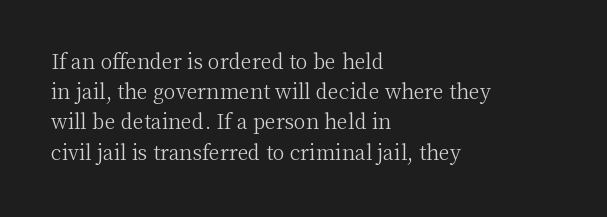
What stands out about the letter spacing? Nothing — it is the standard amount. The axis of the letterforms is exactly vertical. Check the space under the baseline: it is left empty. Evenly set lines give the paragraph a standard silhouette.
